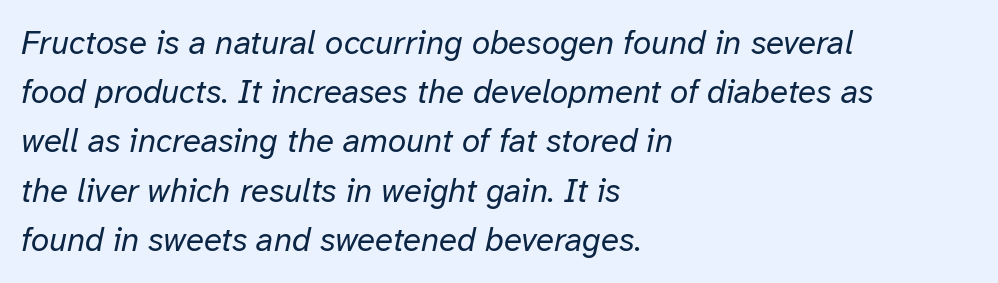
{"italic": "yes", "lean": "right", "slant_degrees": 12, "bold": "no", "weight": "regular", "width": "normal", "stroke_contrast": "low", "x_height": "medium", "monospaced": "no", "underline": "no", "align": "left", "line_spacing": "normal", "line_spacing_ratio": 1.49, "letter_spacing": "normal", "letter_spacing_em": 0.0, "glyph_px": 33}
